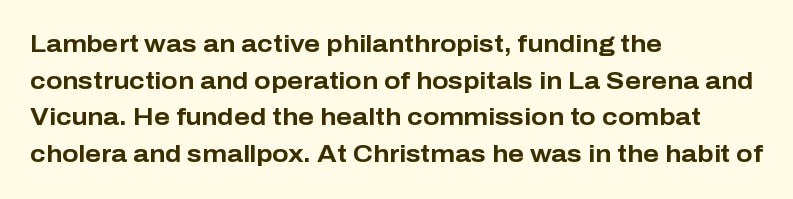
The image shows 24 px bold type, upright; set left-aligned, normal line spacing (1.53x), normal letter spacing, not underlined.
